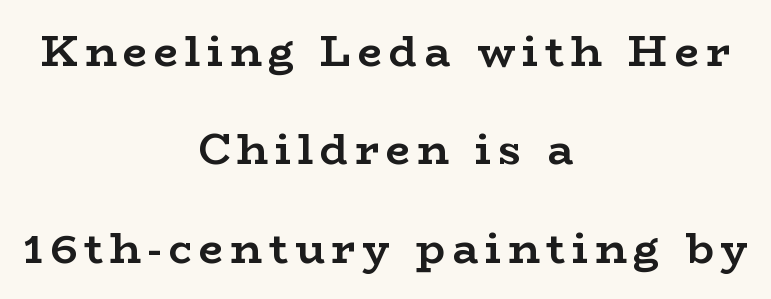
{"serif": "yes", "italic": "no", "bold": "yes", "weight": "semibold", "width": "wide", "stroke_contrast": "low", "x_height": "medium", "monospaced": "no", "underline": "no", "align": "center", "line_spacing": "loose", "line_spacing_ratio": 2.29, "glyph_px": 43}
